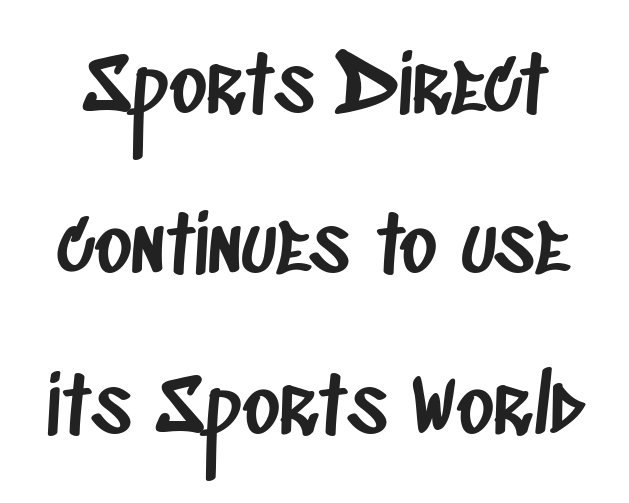
Q: Is the typeface a serif or a sans-serif typeface? A: Sans-serif.
Q: Is the text underlined? A: No.
Q: Is the spacing between letters normal or unusually wide? A: Normal.
Q: Is the spacing between lines tight, normal or loose? A: Loose.
Q: Width (condensed, normal, or wide)? A: Condensed.
Q: Stroke contrast? A: Low.
Q: x-height? A: Large.
Q: Monospaced? A: No.
